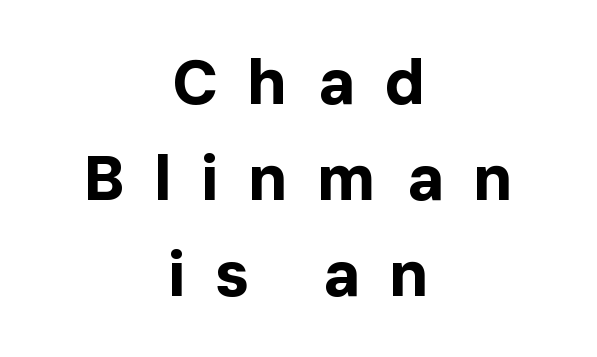
Note the varied advance widths — an 'i' is clearly narrower than an 'm'. The baseline area is clear. Strong, thick strokes mark this as bold type. A roman cut, with each character standing at attention.
